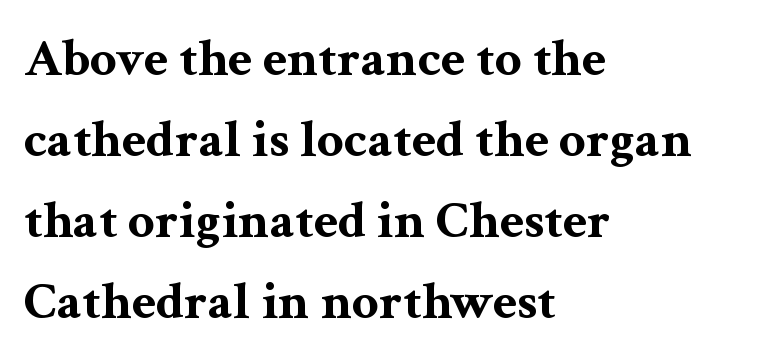
Glance below the letters and you will spot only blank space. Look at the tracking — it's just the regular setting, nothing added. Stroke terminals: seriffed. The face used here is proportionally spaced, like ordinary book or web type. The ragged edge is on the right, which tells us the setting is flush left. Whoever set this chose a conventional vertical rhythm.
